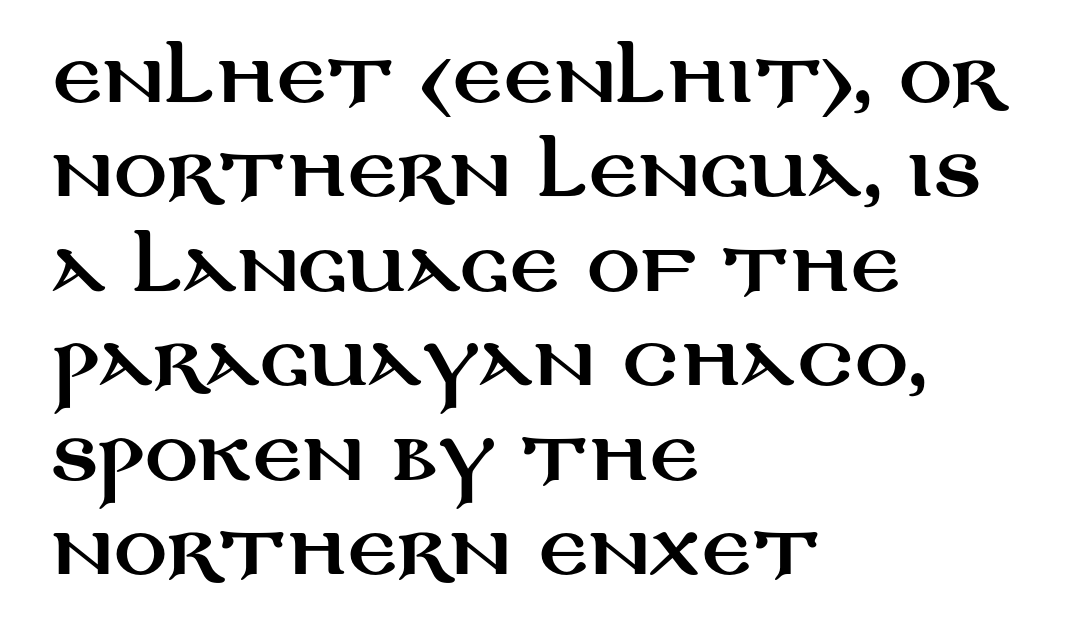
{"serif": "no", "italic": "no", "width": "wide", "stroke_contrast": "medium", "x_height": "large", "monospaced": "no", "underline": "no", "align": "left", "line_spacing": "normal", "line_spacing_ratio": 1.43, "letter_spacing": "normal", "letter_spacing_em": 0.0, "glyph_px": 66}
